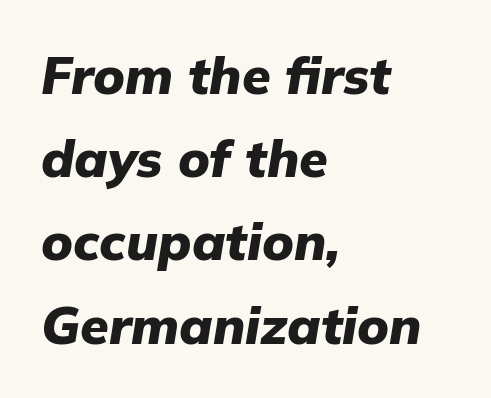
The image shows 52 px heavy type, italic (leaning right); set left-aligned, normal line spacing (1.6x), normal letter spacing, not underlined; low stroke contrast and a medium x-height.
